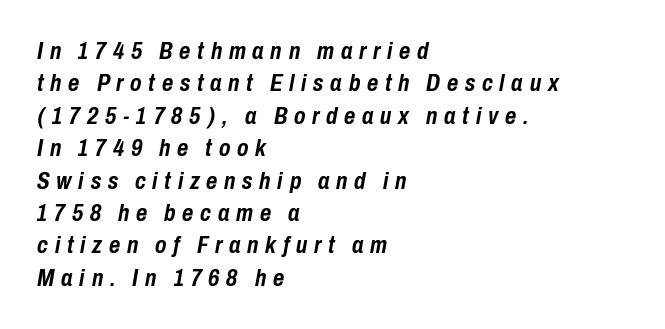
Reading down the column, the eye jumps a familiar distance to each next line. Tall strokes in this sample are angled rather than plumb. The passage shown is not underscored anywhere. The compositor pushed each line to the left boundary. The passage shown is emphatically bold.
